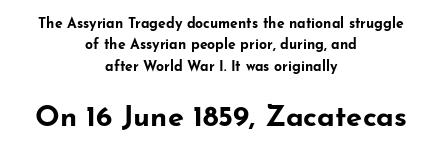
You could not count columns in this text — the font is proportionally spaced. The typography opts for an upright posture over an oblique one. Spacing between characters is what you'd get straight out of the box. Bold? Absolutely — the strokes are thick and heavy. Caption: multi-line text, centered on the measure. Which of the two is more prominent by size? The second, at the bottom.
